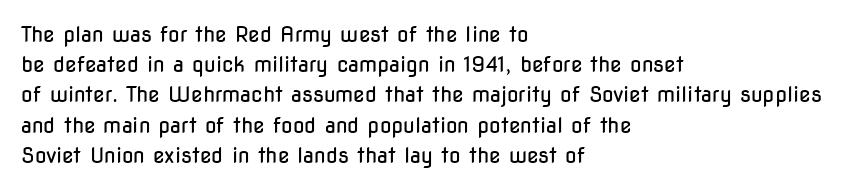
{"italic": "no", "bold": "no", "underline": "no", "align": "left", "line_spacing": "normal", "line_spacing_ratio": 1.44, "letter_spacing": "normal", "letter_spacing_em": 0.0, "glyph_px": 21}
